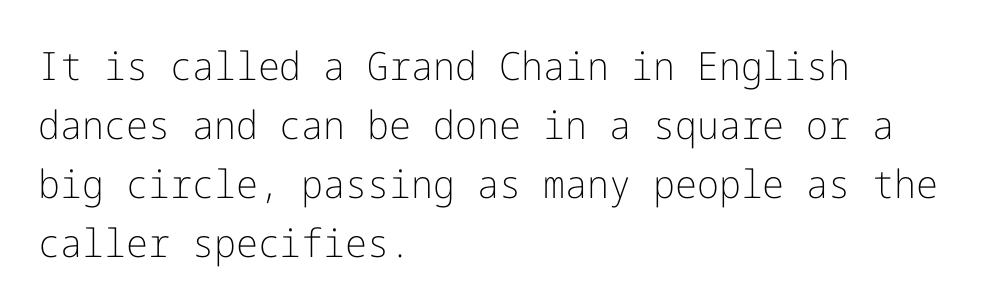
Q: Is the text bold? A: No.
Q: Is the text italic (slanted)? A: No, it is upright.
Q: Is the typeface a serif or a sans-serif typeface? A: Sans-serif.
Q: Is the text underlined? A: No.
Q: How is the paragraph aligned? A: Left-aligned.
Q: Is the spacing between letters normal or unusually wide? A: Normal.
Q: Is the spacing between lines tight, normal or loose? A: Normal.
Q: Width (condensed, normal, or wide)? A: Normal.
Q: Stroke contrast? A: Low.
Q: x-height? A: Medium.
